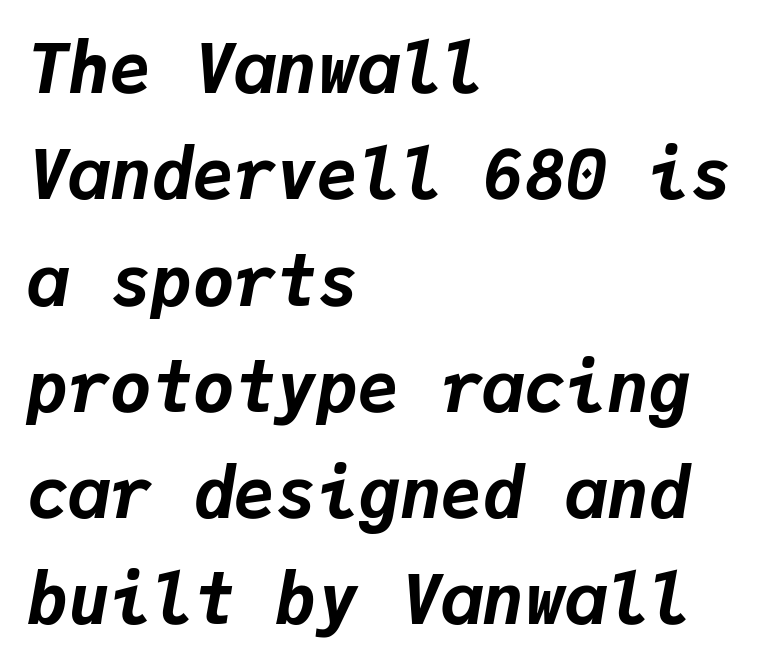
Q: Is the text bold? A: Yes.
Q: Is the text italic (slanted)? A: Yes, it leans right by about 9 degrees.
Q: Is the text underlined? A: No.
Q: How is the paragraph aligned? A: Left-aligned.
Q: Is the spacing between letters normal or unusually wide? A: Normal.
Q: Is the spacing between lines tight, normal or loose? A: Normal.
Q: Width (condensed, normal, or wide)? A: Normal.
Q: Stroke contrast? A: Low.
Q: x-height? A: Medium.
Q: Monospaced? A: Yes.
